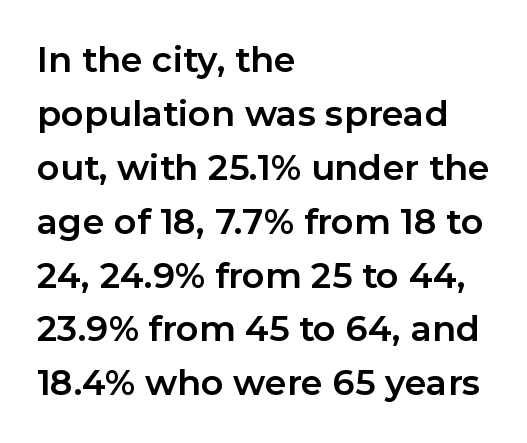
{"serif": "no", "italic": "no", "bold": "yes", "weight": "bold", "width": "normal", "stroke_contrast": "low", "x_height": "medium", "monospaced": "no", "underline": "no", "align": "left", "line_spacing": "normal", "line_spacing_ratio": 1.54, "letter_spacing": "normal", "letter_spacing_em": 0.0, "glyph_px": 35}
